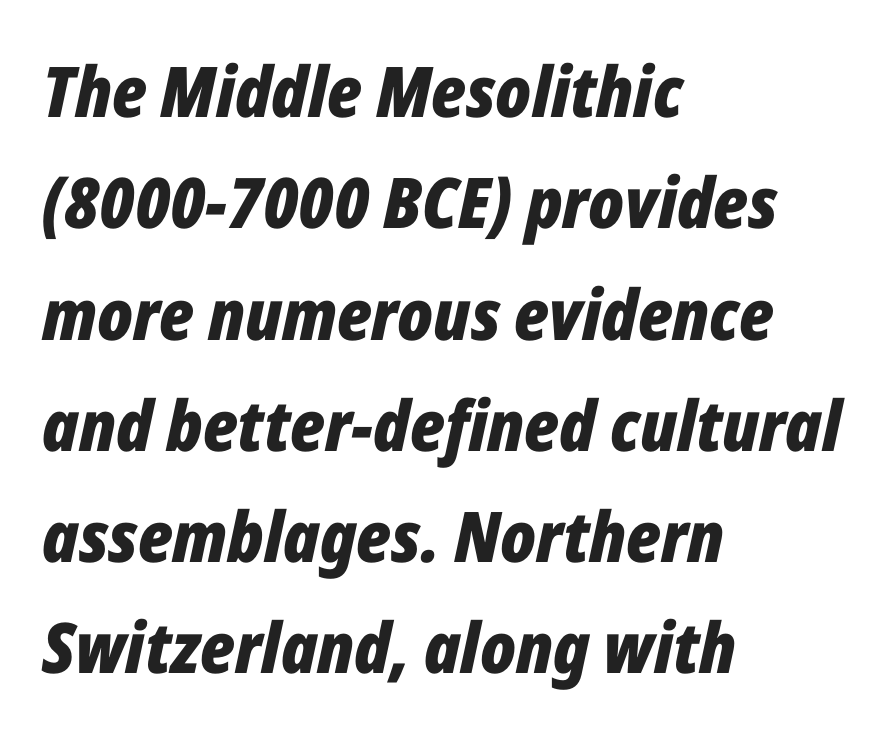
Character widths vary here, with narrow letters taking less room than wide ones. Characters are canted at an angle relative to the baseline's perpendicular. Observe the ordinary spacing: letters are neighbours, not strangers. Normally led — the rows are evenly, conventionally spaced.
